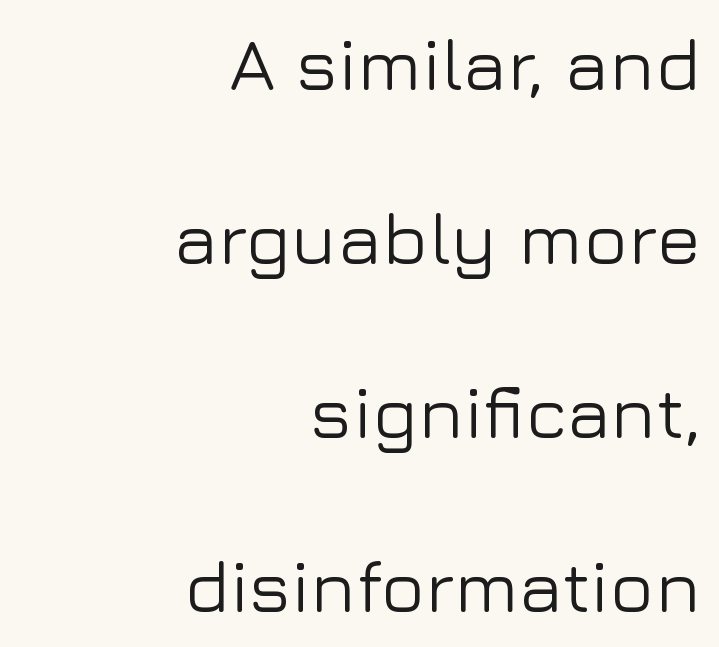
{"serif": "no", "italic": "no", "width": "normal", "stroke_contrast": "low", "x_height": "medium", "monospaced": "no", "underline": "no", "align": "right", "line_spacing": "loose", "line_spacing_ratio": 2.35, "letter_spacing": "normal", "letter_spacing_em": 0.0, "glyph_px": 74}
